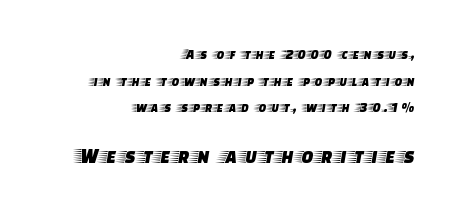
Check under the words: just untouched page. The paragraph shown leans on its right margin. Scale increases going downward across the two blocks.
